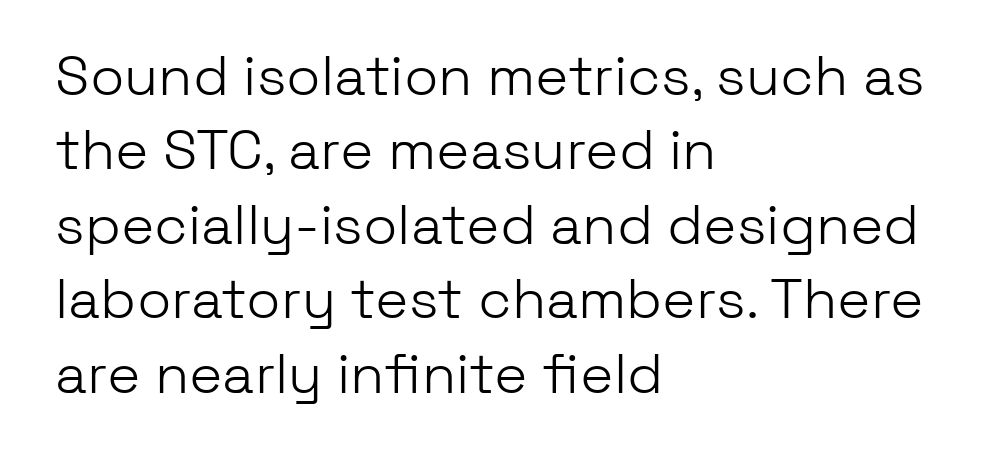
The image shows 56 px light sans-serif type, upright; set left-aligned, normal line spacing (1.33x), normal letter spacing, not underlined; low stroke contrast and a medium x-height.
